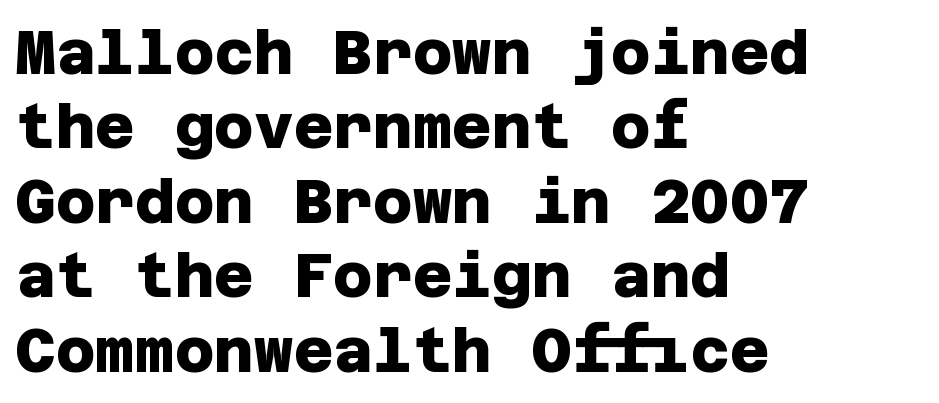
Stroke thickness is high; the sample reads as a true bold. Is the block centered? No — it sits flush against the left margin. Nothing unusual about the tracking: characters are spaced as the font intends. What kind of face is this? One without serifs — a sans. The space beneath each line is pristine and unruled.
